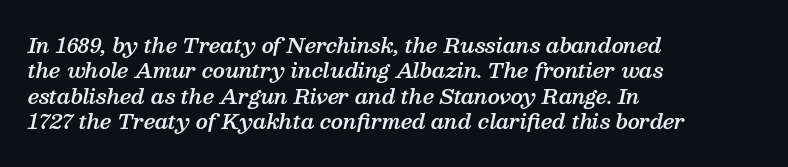
The image shows 20 px text type, italic (leaning right); set left-aligned, normal line spacing (1.27x), normal letter spacing, not underlined.
